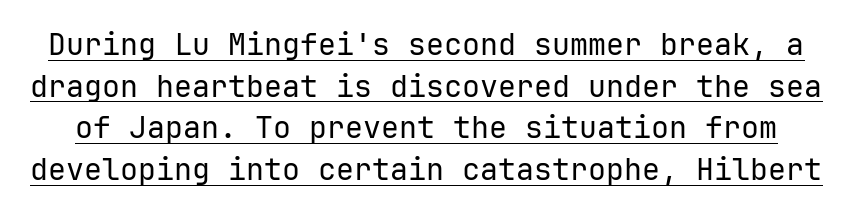
The typesetting does not lean heavy: it is not bold. You could call the tracking neutral — neither tight nor loose. Unlike italic type, these characters show no tilt at all. Classification — sans serif.
